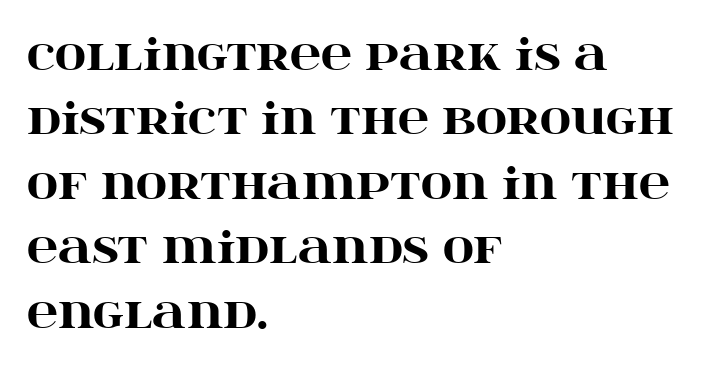
{"serif": "yes", "italic": "no", "bold": "yes", "weight": "heavy", "width": "wide", "stroke_contrast": "high", "x_height": "large", "monospaced": "no", "underline": "no", "align": "left", "line_spacing": "normal", "line_spacing_ratio": 1.5, "letter_spacing": "normal", "letter_spacing_em": 0.0, "glyph_px": 43}
